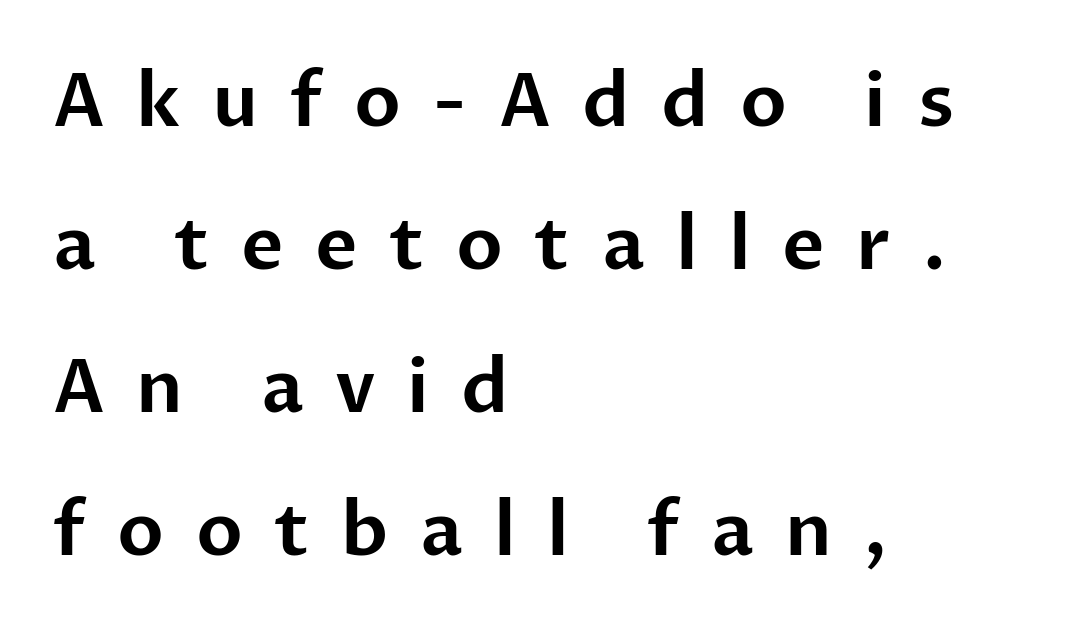
Q: Is the text italic (slanted)? A: No, it is upright.
Q: Is the typeface a serif or a sans-serif typeface? A: Sans-serif.
Q: Is the text underlined? A: No.
Q: How is the paragraph aligned? A: Left-aligned.
Q: Is the spacing between letters normal or unusually wide? A: Unusually wide.
Q: Is the spacing between lines tight, normal or loose? A: Loose.
Q: Width (condensed, normal, or wide)? A: Normal.
Q: Stroke contrast? A: Low.
Q: x-height? A: Medium.
Q: Monospaced? A: No.
